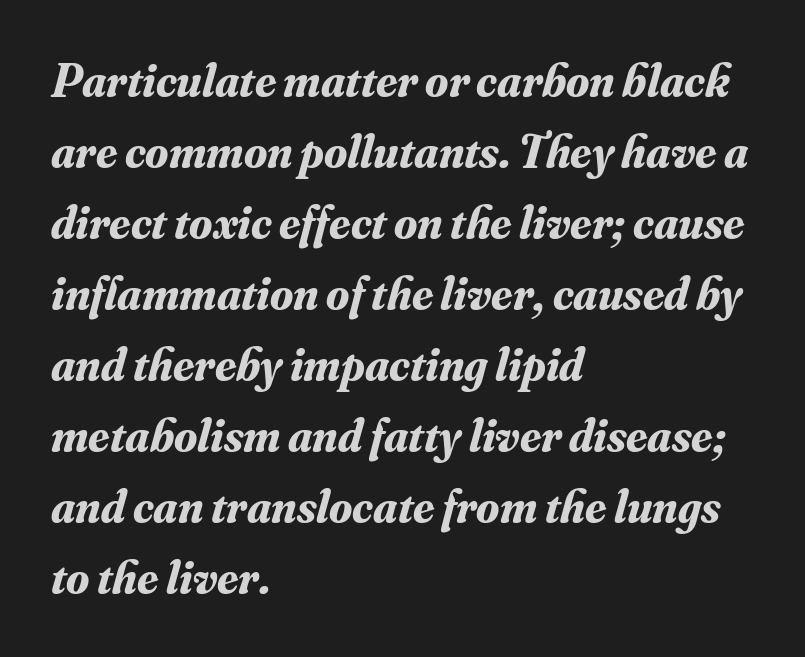
Q: Is the text bold? A: Yes.
Q: Is the text italic (slanted)? A: Yes, it leans right by about 16 degrees.
Q: Is the typeface a serif or a sans-serif typeface? A: Serif.
Q: Is the text underlined? A: No.
Q: How is the paragraph aligned? A: Left-aligned.
Q: Is the spacing between letters normal or unusually wide? A: Normal.
Q: Is the spacing between lines tight, normal or loose? A: Normal.
Q: Width (condensed, normal, or wide)? A: Normal.
Q: Stroke contrast? A: Medium.
Q: x-height? A: Small.
Q: Monospaced? A: No.
